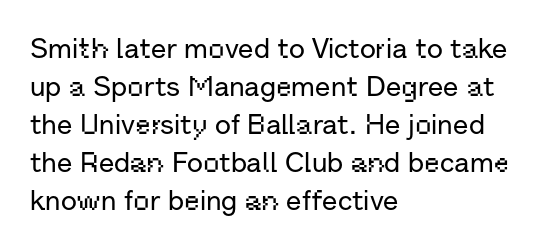
{"serif": "no", "italic": "no", "width": "normal", "stroke_contrast": "low", "x_height": "medium", "monospaced": "no", "underline": "no", "align": "left", "line_spacing": "normal", "line_spacing_ratio": 1.36, "letter_spacing": "normal", "letter_spacing_em": 0.0, "glyph_px": 28}
